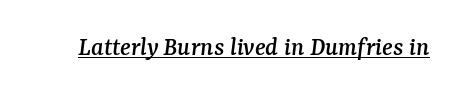
{"italic": "yes", "lean": "right", "slant_degrees": 7, "underline": "yes", "letter_spacing": "normal", "letter_spacing_em": 0.0, "glyph_px": 27}
